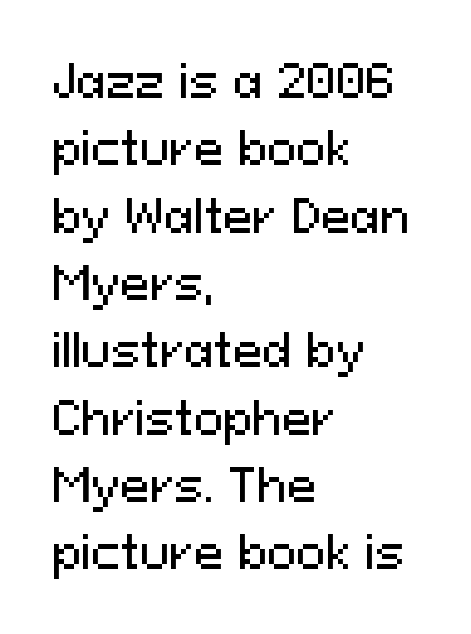
The image shows 44 px sans-serif type, upright; set left-aligned, normal line spacing (1.53x), normal letter spacing, not underlined; medium stroke contrast and a medium x-height.
